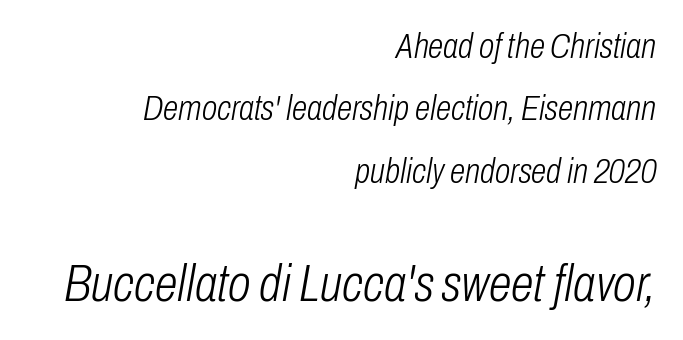
{"italic": "yes", "lean": "right", "slant_degrees": 10, "bold": "no", "weight": "light", "width": "condensed", "stroke_contrast": "low", "x_height": "medium", "monospaced": "no", "underline": "no", "align": "right", "line_spacing_ratio": 1.78, "letter_spacing": "normal", "letter_spacing_em": 0.0, "larger_block": "second", "size_ratio": 1.49, "glyph_px": 52}
